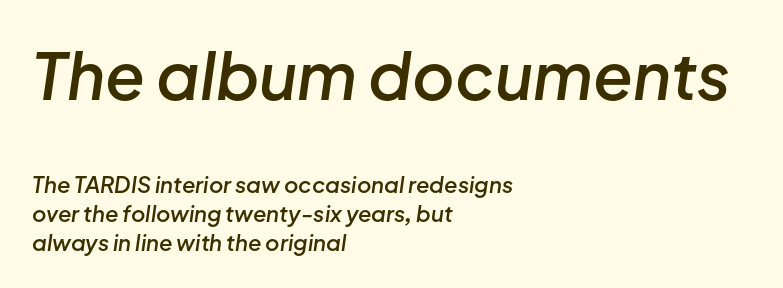
{"italic": "yes", "lean": "right", "slant_degrees": 8, "bold": "semi", "weight": "semibold", "width": "normal", "stroke_contrast": "low", "x_height": "medium", "monospaced": "no", "underline": "no", "align": "left", "line_spacing": "normal", "line_spacing_ratio": 1.32, "letter_spacing": "normal", "letter_spacing_em": 0.0, "larger_block": "first", "size_ratio": 2.95, "glyph_px": 65}
